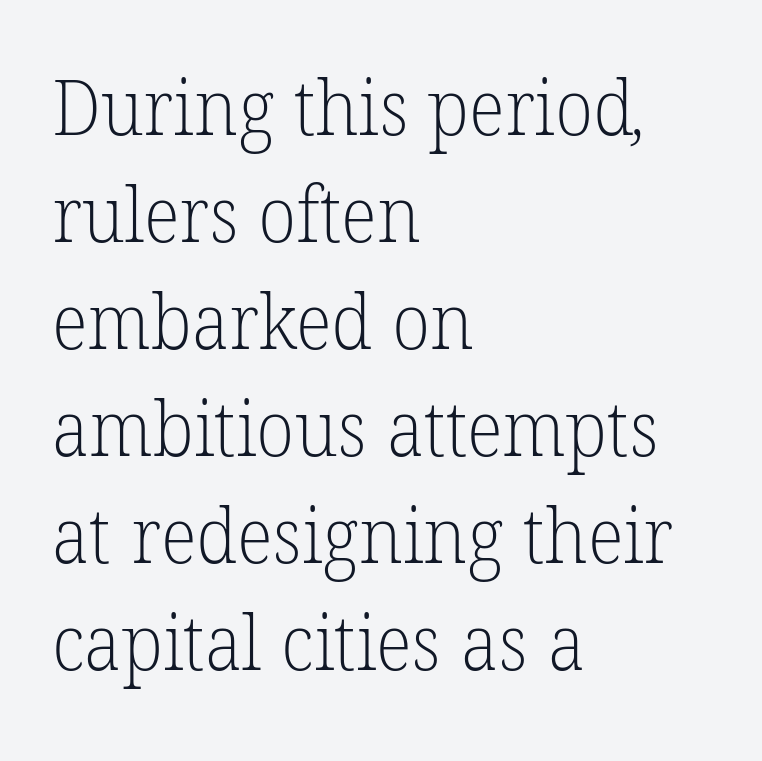
{"serif": "yes", "bold": "no", "weight": "light", "width": "normal", "stroke_contrast": "low", "x_height": "medium", "monospaced": "no", "underline": "no", "align": "left", "line_spacing": "normal", "line_spacing_ratio": 1.39, "letter_spacing": "normal", "letter_spacing_em": 0.0, "glyph_px": 77}
